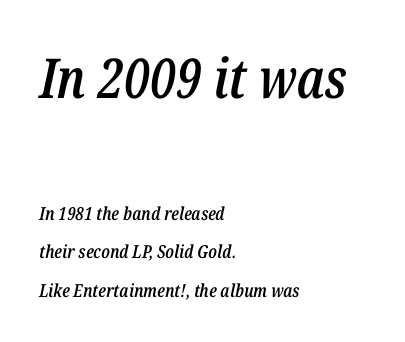
Q: Is the text bold? A: Semi-bold.
Q: Is the text italic (slanted)? A: Yes, it leans right by about 12 degrees.
Q: Is the text underlined? A: No.
Q: How is the paragraph aligned? A: Left-aligned.
Q: Is the spacing between letters normal or unusually wide? A: Normal.
Q: Is the spacing between lines tight, normal or loose? A: Loose.
Q: Which block of text is set in a larger size, the first (top) or the second (bottom)? A: The first (top) one.
Q: Width (condensed, normal, or wide)? A: Condensed.
Q: Stroke contrast? A: Low.
Q: x-height? A: Medium.
Q: Monospaced? A: No.
